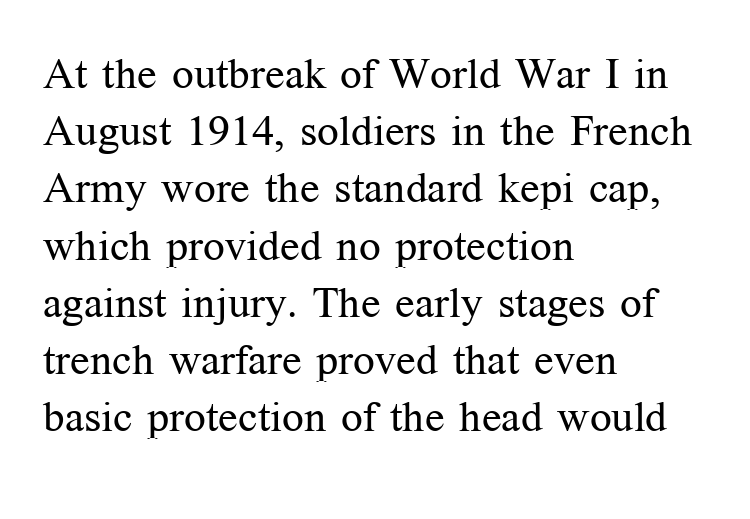
{"serif": "yes", "italic": "no", "bold": "no", "weight": "regular", "width": "normal", "stroke_contrast": "medium", "x_height": "medium", "monospaced": "no", "underline": "no", "align": "left", "line_spacing": "normal", "line_spacing_ratio": 1.33, "letter_spacing": "normal", "letter_spacing_em": 0.0, "glyph_px": 43}
